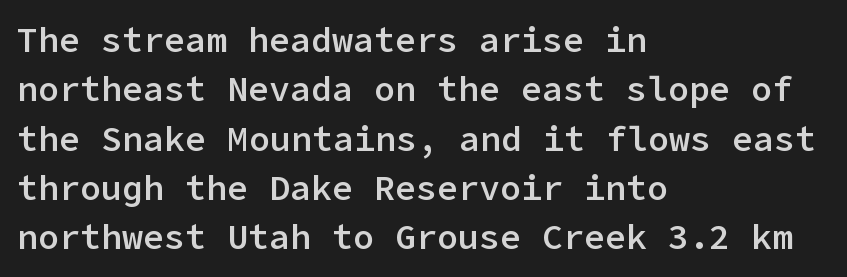
The rendering keeps characters at their native spacing. Summary of weight: moderately heavy, a semibold. Descender tails drop into unmarked territory. Stroke terminals: plain, sans-serif.
